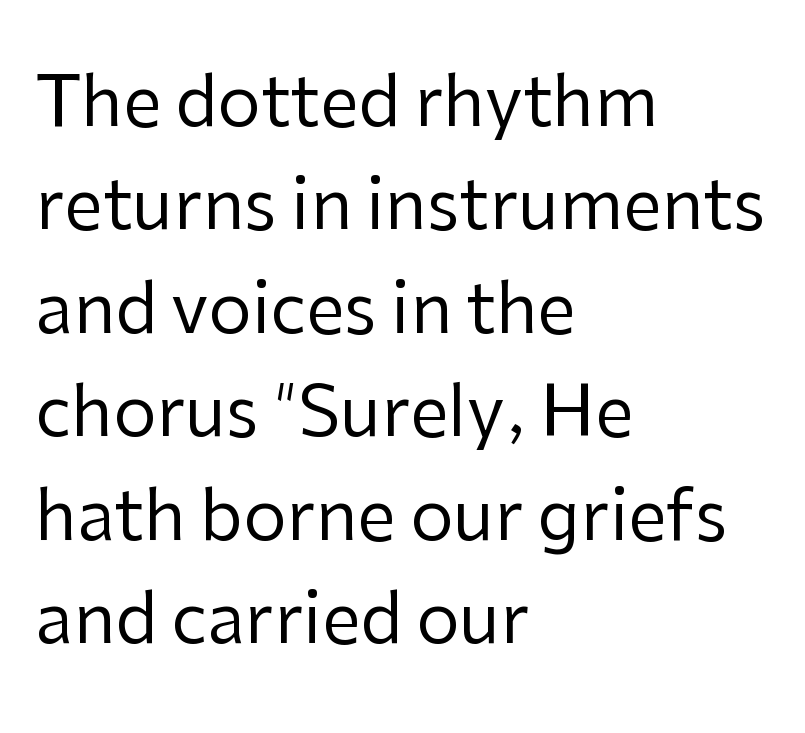
The baseline area is clear. Leading: standard. Teacher's note: observe the even left margin — that is flush-left alignment. The passage shown is typed in a proportional face where columns would drift. Words appear dense and cohesive because spacing is normal. Summary of weight: not heavy and not bold.
